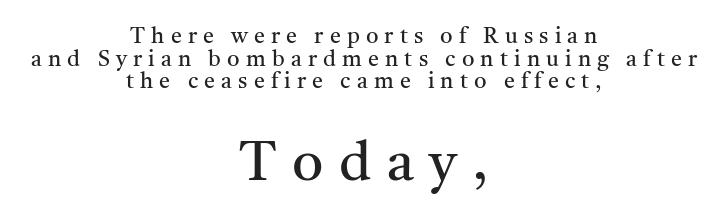
Q: Is the text bold? A: No.
Q: Is the text italic (slanted)? A: No, it is upright.
Q: Is the typeface a serif or a sans-serif typeface? A: Serif.
Q: Is the text underlined? A: No.
Q: How is the paragraph aligned? A: Centered.
Q: Is the spacing between letters normal or unusually wide? A: Unusually wide.
Q: Is the spacing between lines tight, normal or loose? A: Tight.
Q: Which block of text is set in a larger size, the first (top) or the second (bottom)? A: The second (bottom) one.
Q: Width (condensed, normal, or wide)? A: Normal.
Q: Stroke contrast? A: Medium.
Q: x-height? A: Medium.
Q: Monospaced? A: No.
